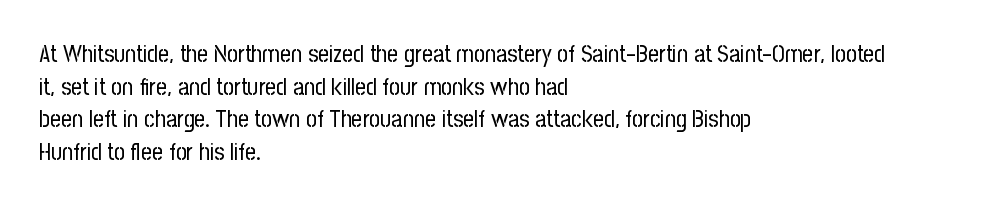
{"italic": "no", "bold": "no", "underline": "no", "align": "left", "line_spacing": "normal", "line_spacing_ratio": 1.36, "letter_spacing": "normal", "letter_spacing_em": 0.0, "glyph_px": 24}
